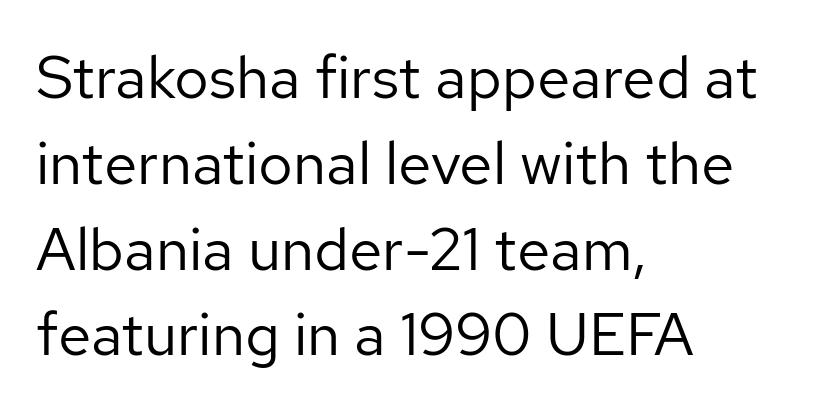
Short note: letters normally spaced. Type without underlining. Serifs: no, the terminals of the letterforms are clean. The font sits on the lighter half of the weight spectrum, regular included. Casual observation: everything's shoved over to the left. Summary of vertical rhythm: regular, with standard interline spacing.
